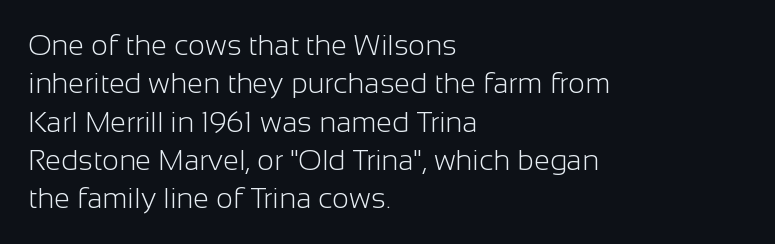
The image shows 29 px light sans-serif type, upright; set left-aligned, normal line spacing (1.32x), normal letter spacing, not underlined; low stroke contrast and a medium x-height.
